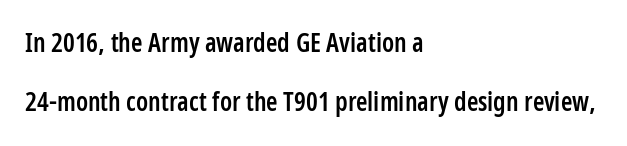
{"italic": "no", "bold": "semi", "underline": "no", "align": "left", "line_spacing": "loose", "line_spacing_ratio": 2.28, "letter_spacing": "normal", "letter_spacing_em": 0.0, "glyph_px": 26}
